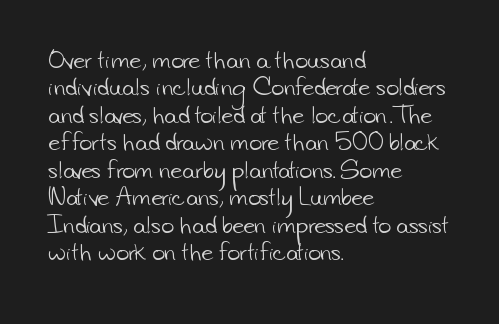
Q: Is the text bold? A: No.
Q: Is the text underlined? A: No.
Q: How is the paragraph aligned? A: Left-aligned.
Q: Is the spacing between letters normal or unusually wide? A: Normal.
Q: Is the spacing between lines tight, normal or loose? A: Normal.
